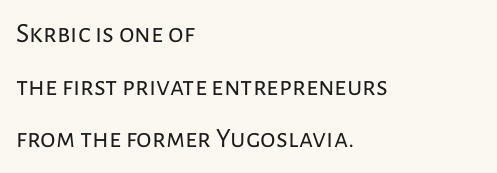
{"serif": "no", "italic": "no", "bold": "no", "weight": "regular", "width": "normal", "stroke_contrast": "low", "x_height": "medium", "monospaced": "no", "underline": "no", "align": "left", "line_spacing_ratio": 1.88, "letter_spacing": "normal", "letter_spacing_em": 0.0, "glyph_px": 28}
